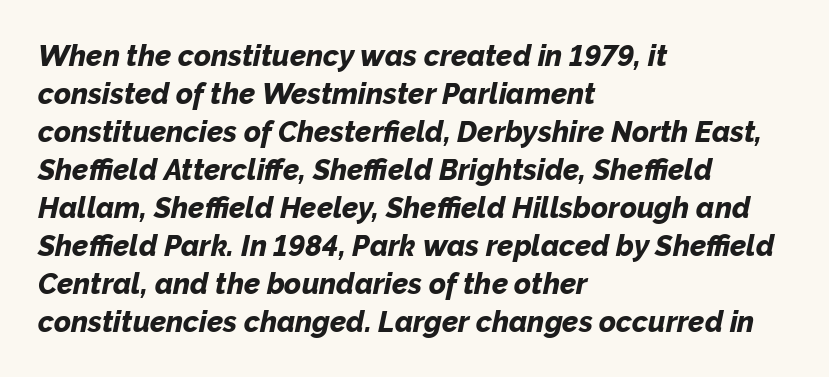
The image shows 29 px bold type, italic (leaning right); set left-aligned, normal line spacing (1.31x), normal letter spacing, not underlined; low stroke contrast and a medium x-height.
